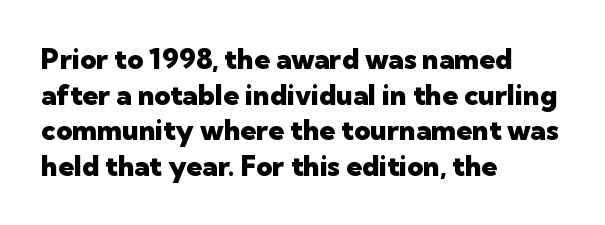
The image shows 28 px heavy sans-serif type, upright; set left-aligned, normal line spacing (1.27x), normal letter spacing, not underlined; low stroke contrast and a medium x-height.
